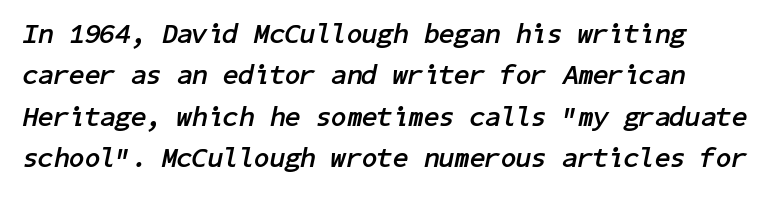
{"italic": "yes", "lean": "right", "slant_degrees": 11, "bold": "yes", "weight": "semibold", "width": "normal", "stroke_contrast": "low", "x_height": "medium", "underline": "no", "line_spacing": "normal", "line_spacing_ratio": 1.48, "letter_spacing": "normal", "letter_spacing_em": 0.0, "glyph_px": 28}
